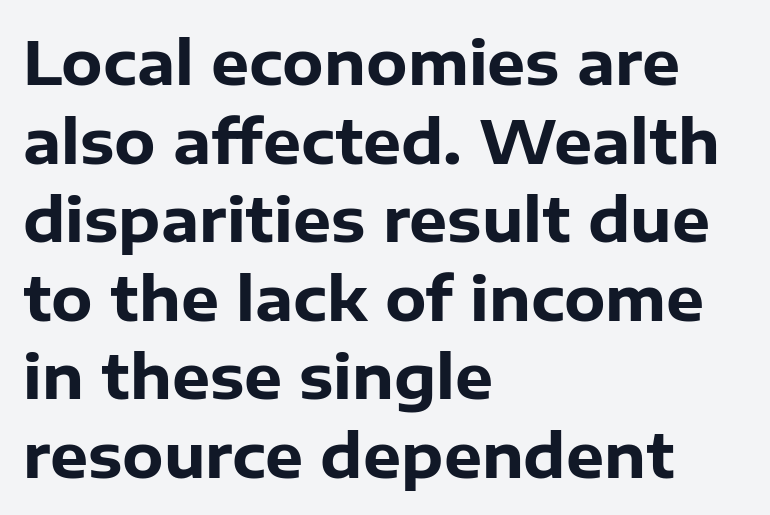
This sample has the flowing, uneven cadence of proportional lettering. A full-strength bold gives these letters their thick strokes. Bare-footed words on every line. Examine the stroke ends and you'll find no serifs. The rendering uses a moderate line-height, typical for paragraphs.
